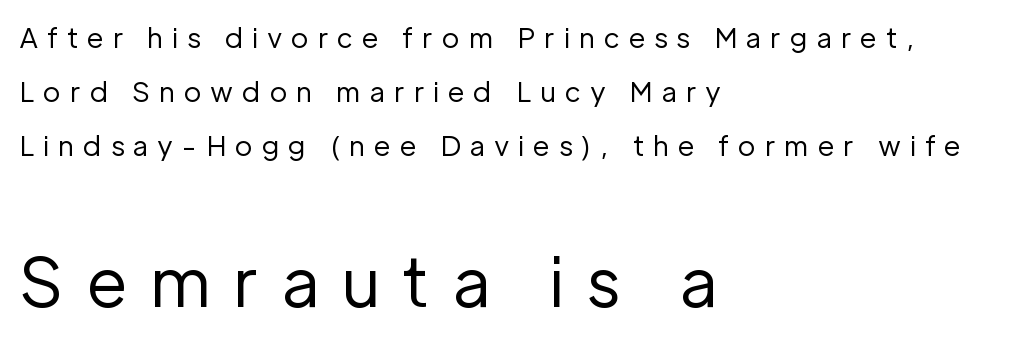
Q: Is the text bold? A: No.
Q: Is the text italic (slanted)? A: No, it is upright.
Q: Is the typeface a serif or a sans-serif typeface? A: Sans-serif.
Q: Is the text underlined? A: No.
Q: How is the paragraph aligned? A: Left-aligned.
Q: Is the spacing between letters normal or unusually wide? A: Unusually wide.
Q: Is the spacing between lines tight, normal or loose? A: Loose.
Q: Which block of text is set in a larger size, the first (top) or the second (bottom)? A: The second (bottom) one.
Q: Width (condensed, normal, or wide)? A: Normal.
Q: Stroke contrast? A: Low.
Q: x-height? A: Medium.
Q: Monospaced? A: No.
